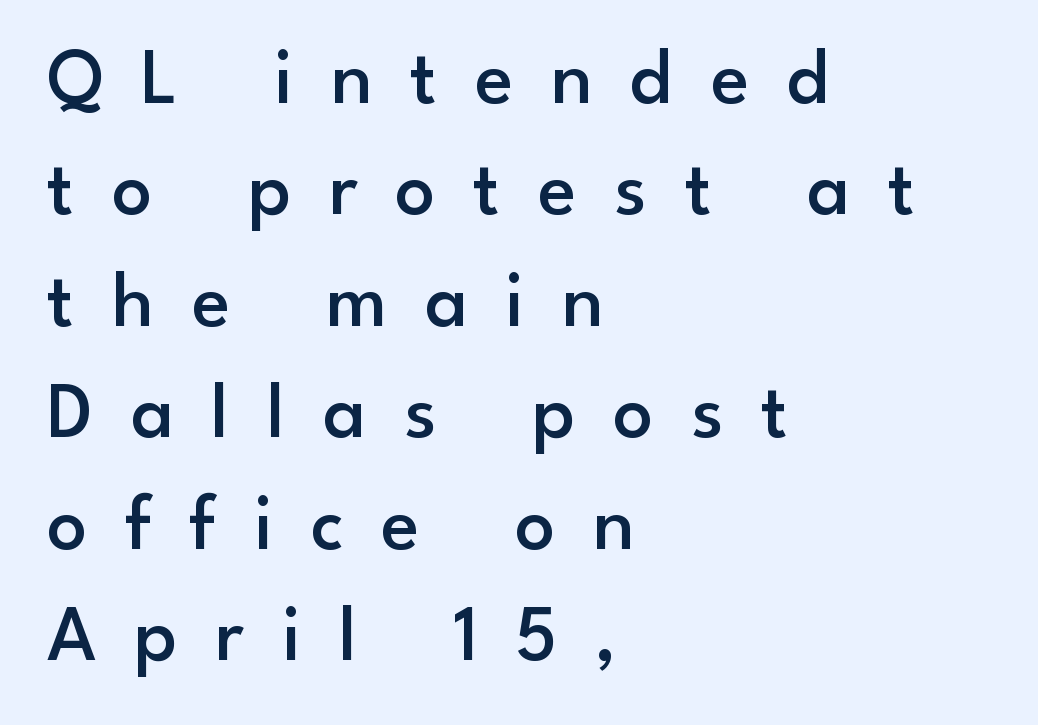
The image shows 79 px semibold sans-serif type, upright; set left-aligned, normal line spacing (1.41x), unusually wide letter spacing (+0.48 em), not underlined; low stroke contrast and a small x-height.
